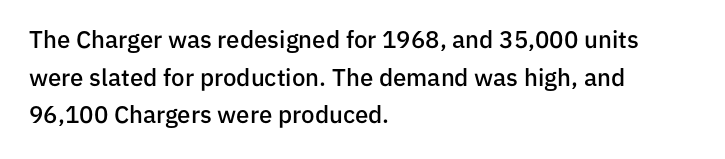
{"italic": "no", "bold": "semi", "underline": "no", "align": "left", "line_spacing": "normal", "line_spacing_ratio": 1.57, "letter_spacing": "normal", "letter_spacing_em": 0.0, "glyph_px": 24}
